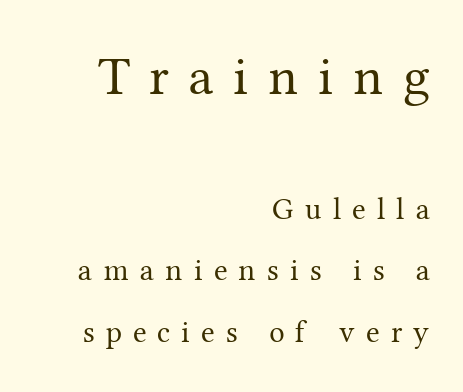
The image shows 54 px regular-weight serif type, upright; set right-aligned, loose line spacing (1.99x), unusually wide letter spacing (+0.36 em), not underlined; the first (top) block is 1.74x larger; medium stroke contrast and a medium x-height.
